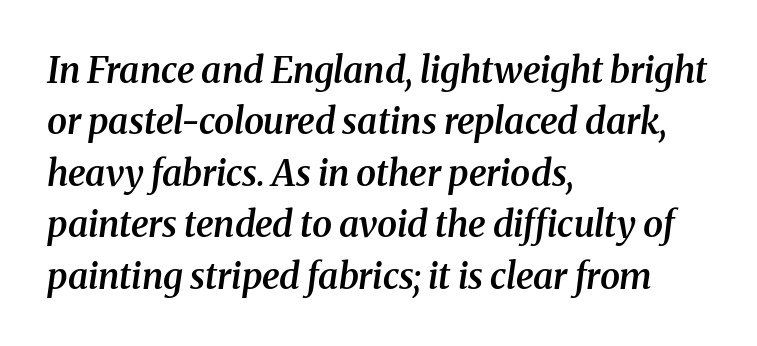
{"serif": "yes", "italic": "yes", "lean": "right", "slant_degrees": 8, "bold": "semi", "weight": "semibold", "width": "normal", "stroke_contrast": "medium", "x_height": "medium", "monospaced": "no", "underline": "no", "align": "left", "line_spacing": "normal", "line_spacing_ratio": 1.43, "letter_spacing": "normal", "letter_spacing_em": 0.0, "glyph_px": 36}
